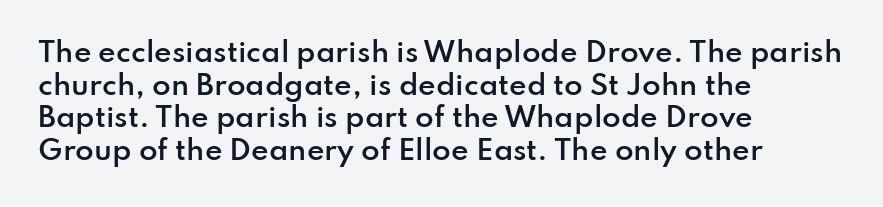
{"italic": "no", "bold": "semi", "underline": "no", "align": "left", "line_spacing_ratio": 1.21, "letter_spacing": "normal", "letter_spacing_em": 0.0, "glyph_px": 27}
